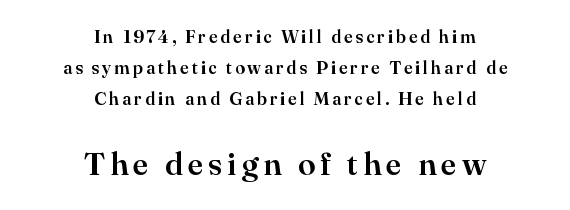
Q: Is the text italic (slanted)? A: No, it is upright.
Q: Is the typeface a serif or a sans-serif typeface? A: Serif.
Q: Is the text underlined? A: No.
Q: How is the paragraph aligned? A: Centered.
Q: Which block of text is set in a larger size, the first (top) or the second (bottom)? A: The second (bottom) one.
Q: Width (condensed, normal, or wide)? A: Normal.
Q: Stroke contrast? A: High.
Q: x-height? A: Small.
Q: Monospaced? A: No.
